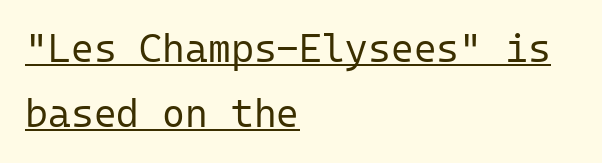
Q: Is the text bold? A: No.
Q: Is the text italic (slanted)? A: No, it is upright.
Q: Is the typeface a serif or a sans-serif typeface? A: Sans-serif.
Q: Is the text underlined? A: Yes.
Q: How is the paragraph aligned? A: Left-aligned.
Q: Is the spacing between letters normal or unusually wide? A: Normal.
Q: Is the spacing between lines tight, normal or loose? A: Normal.
Q: Width (condensed, normal, or wide)? A: Normal.
Q: Stroke contrast? A: Low.
Q: x-height? A: Medium.
Q: Monospaced? A: Yes.
